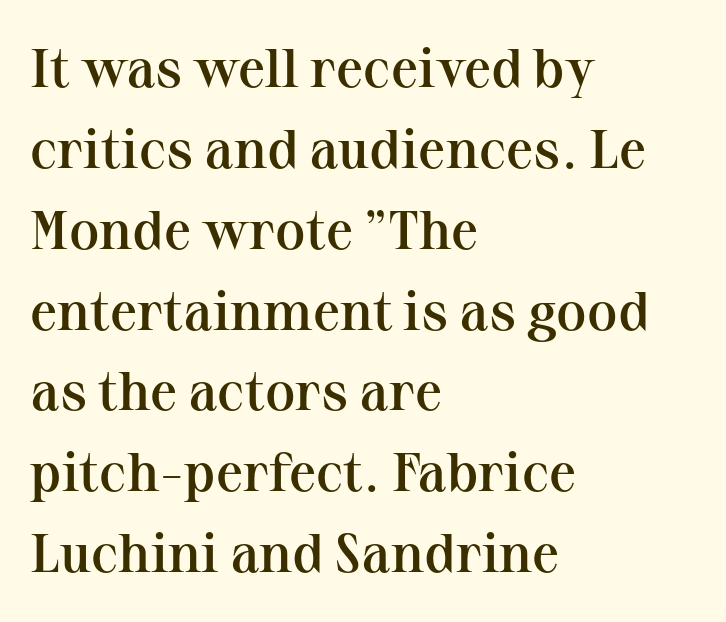
Nobody touched the tracking dial on this one. In terms of leading, this rendering sits right in the middle. The paragraph has a hard left edge and a soft right edge. Anything drawn beneath the words? Only blank space. Observe the serifs anchoring each vertical stroke in this sample.
